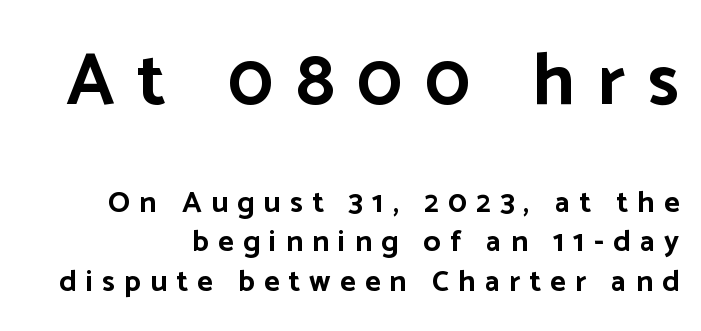
The image shows 74 px bold sans-serif type, upright; set right-aligned, normal line spacing (1.32x), unusually wide letter spacing (+0.31 em), not underlined; the first (top) block is 2.47x larger; low stroke contrast and a medium x-height.
